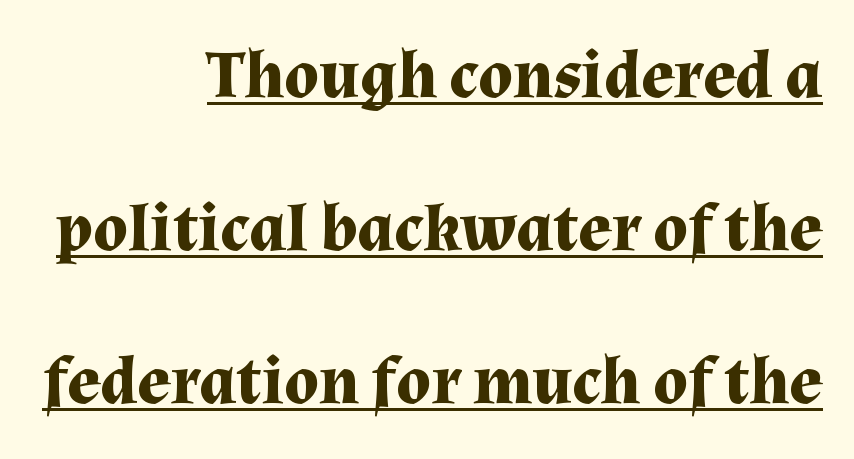
The image shows 68 px bold serif type, upright; set right-aligned, loose line spacing (2.25x), normal letter spacing, underlined; medium stroke contrast and a medium x-height.
